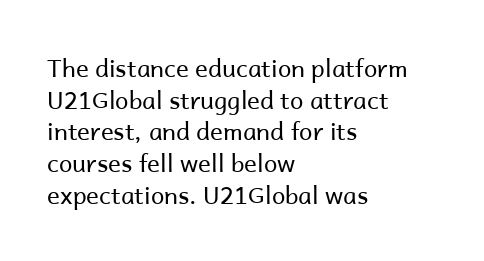
Q: Is the text bold? A: No.
Q: Is the text italic (slanted)? A: No, it is upright.
Q: Is the text underlined? A: No.
Q: How is the paragraph aligned? A: Left-aligned.
Q: Is the spacing between letters normal or unusually wide? A: Normal.
Q: Is the spacing between lines tight, normal or loose? A: Normal.
